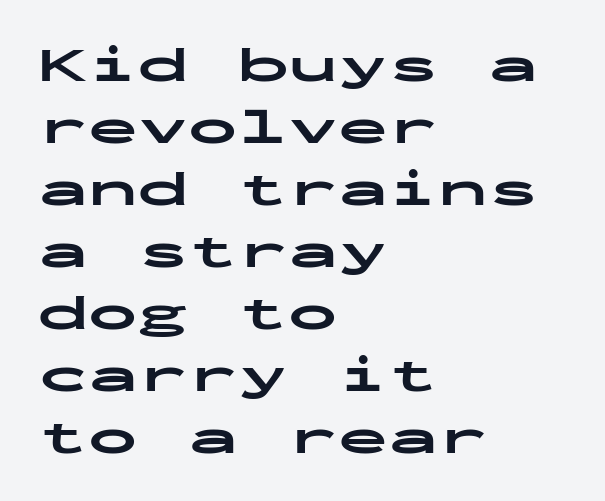
The image shows 50 px bold, wide sans-serif type, upright, monospaced; set left-aligned, line spacing 1.24x, normal letter spacing, not underlined; low stroke contrast and a medium x-height.
